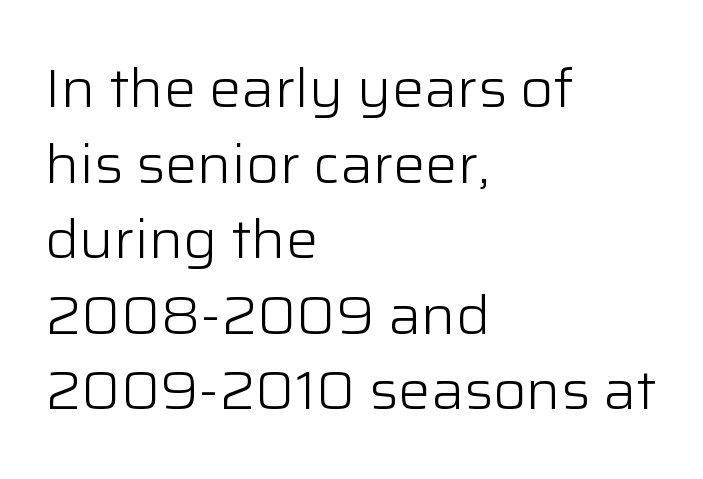
{"serif": "no", "italic": "no", "bold": "no", "weight": "light", "width": "normal", "stroke_contrast": "low", "x_height": "medium", "monospaced": "no", "underline": "no", "align": "left", "line_spacing": "normal", "line_spacing_ratio": 1.4, "letter_spacing": "normal", "letter_spacing_em": 0.0, "glyph_px": 54}
